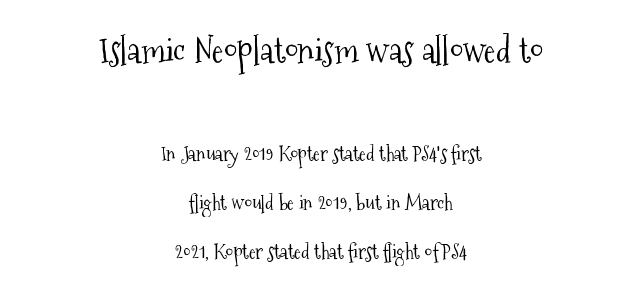
Q: Is the text bold? A: No.
Q: Is the text italic (slanted)? A: No, it is upright.
Q: Is the typeface a serif or a sans-serif typeface? A: Serif.
Q: Is the text underlined? A: No.
Q: How is the paragraph aligned? A: Centered.
Q: Is the spacing between letters normal or unusually wide? A: Normal.
Q: Is the spacing between lines tight, normal or loose? A: Loose.
Q: Which block of text is set in a larger size, the first (top) or the second (bottom)? A: The first (top) one.
Q: Width (condensed, normal, or wide)? A: Condensed.
Q: Stroke contrast? A: Medium.
Q: x-height? A: Medium.
Q: Monospaced? A: No.
